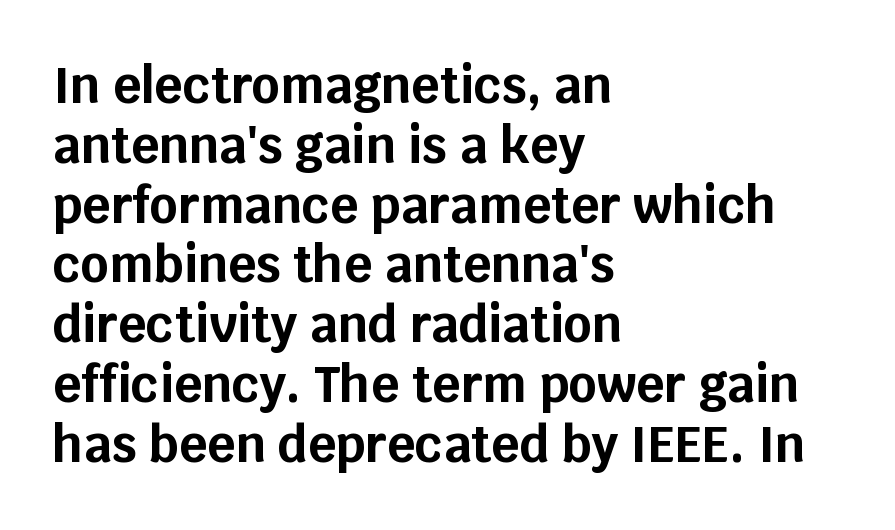
Q: Is the text bold? A: Yes.
Q: Is the text italic (slanted)? A: No, it is upright.
Q: Is the typeface a serif or a sans-serif typeface? A: Sans-serif.
Q: Is the text underlined? A: No.
Q: How is the paragraph aligned? A: Left-aligned.
Q: Is the spacing between letters normal or unusually wide? A: Normal.
Q: Width (condensed, normal, or wide)? A: Normal.
Q: Stroke contrast? A: Low.
Q: x-height? A: Large.
Q: Monospaced? A: No.
